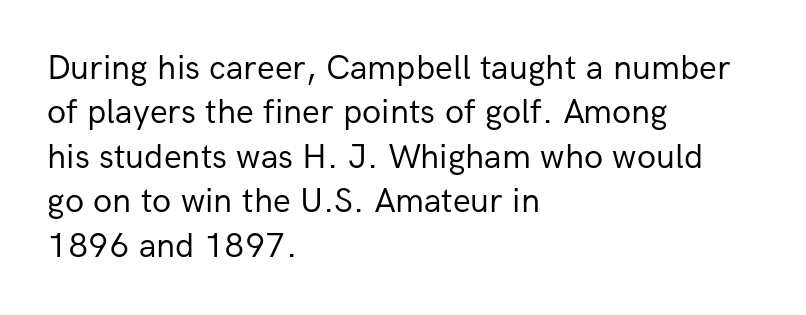
Here the designer chose a conventional face with non-uniform glyph widths. Letters rest on an invisible, unmarked baseline. Words appear dense and cohesive because spacing is normal. The glyphs in this specimen are sans serif.
